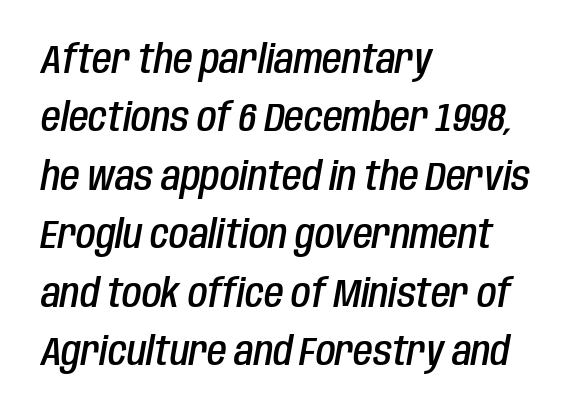
The image shows 40 px semibold, condensed type, italic (leaning right); set left-aligned, normal line spacing (1.46x), normal letter spacing, not underlined; low stroke contrast and a large x-height.
